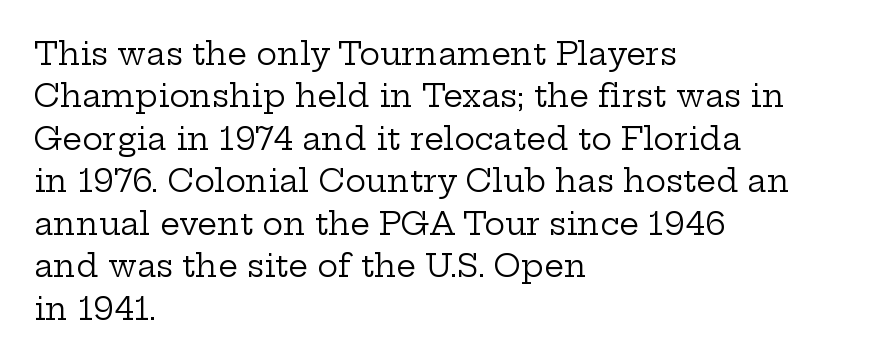
{"serif": "yes", "italic": "no", "bold": "no", "weight": "regular", "width": "wide", "stroke_contrast": "low", "x_height": "medium", "monospaced": "no", "underline": "no", "align": "left", "line_spacing": "normal", "line_spacing_ratio": 1.37, "letter_spacing": "normal", "letter_spacing_em": 0.0, "glyph_px": 31}
